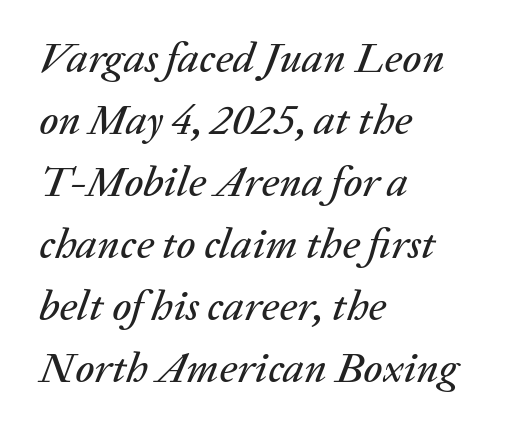
Q: Is the text italic (slanted)? A: Yes, it leans right by about 20 degrees.
Q: Is the text underlined? A: No.
Q: How is the paragraph aligned? A: Left-aligned.
Q: Is the spacing between letters normal or unusually wide? A: Normal.
Q: Is the spacing between lines tight, normal or loose? A: Normal.
Q: Width (condensed, normal, or wide)? A: Normal.
Q: Stroke contrast? A: Low.
Q: x-height? A: Medium.
Q: Monospaced? A: No.
